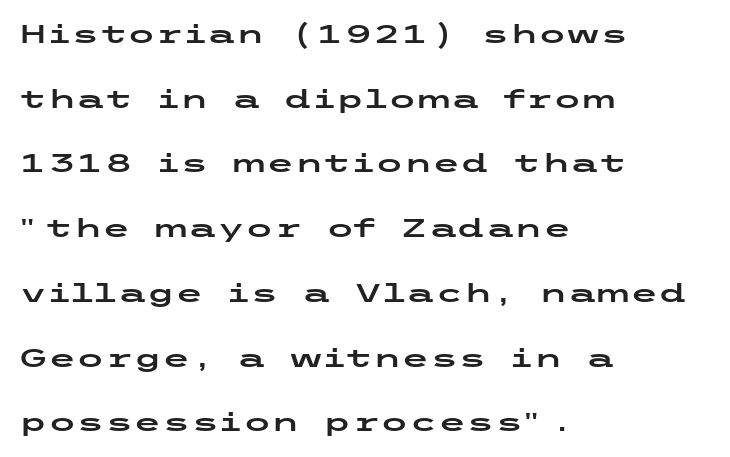
{"italic": "no", "underline": "no", "align": "left", "line_spacing": "loose", "line_spacing_ratio": 2.49, "letter_spacing": "normal", "letter_spacing_em": 0.0, "glyph_px": 26}
